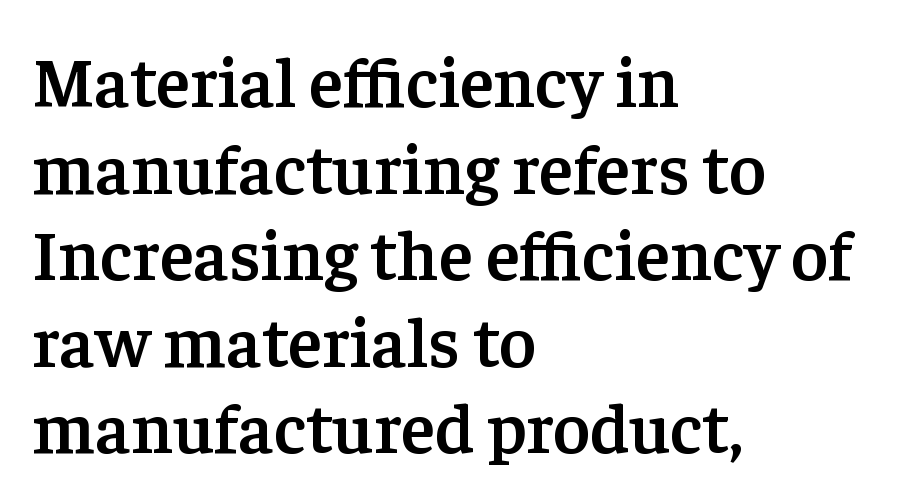
Q: Is the text bold? A: Semi-bold.
Q: Is the text italic (slanted)? A: No, it is upright.
Q: Is the typeface a serif or a sans-serif typeface? A: Serif.
Q: Is the text underlined? A: No.
Q: How is the paragraph aligned? A: Left-aligned.
Q: Is the spacing between letters normal or unusually wide? A: Normal.
Q: Width (condensed, normal, or wide)? A: Normal.
Q: Stroke contrast? A: Low.
Q: x-height? A: Medium.
Q: Monospaced? A: No.
